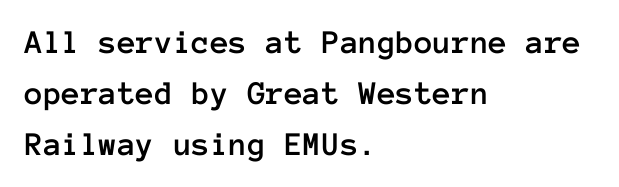
The image shows 34 px text type, upright, monospaced; set left-aligned, normal line spacing (1.5x), normal letter spacing, not underlined; low stroke contrast and a medium x-height.
